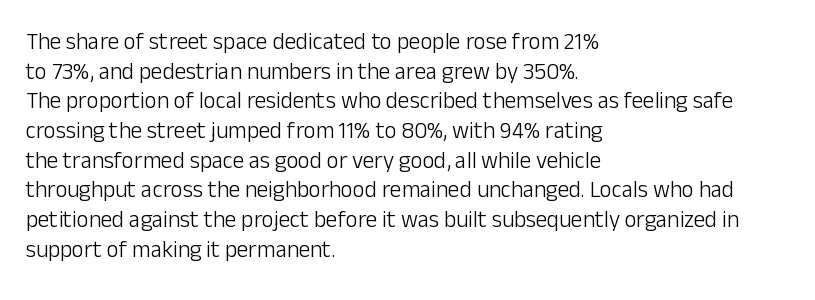
Q: Is the text bold? A: No.
Q: Is the text italic (slanted)? A: No, it is upright.
Q: Is the text underlined? A: No.
Q: How is the paragraph aligned? A: Left-aligned.
Q: Is the spacing between letters normal or unusually wide? A: Normal.
Q: Is the spacing between lines tight, normal or loose? A: Normal.
